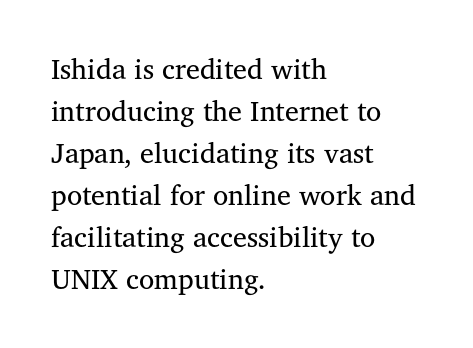
Q: Is the text bold? A: No.
Q: Is the text italic (slanted)? A: No, it is upright.
Q: Is the typeface a serif or a sans-serif typeface? A: Serif.
Q: Is the text underlined? A: No.
Q: How is the paragraph aligned? A: Left-aligned.
Q: Is the spacing between letters normal or unusually wide? A: Normal.
Q: Is the spacing between lines tight, normal or loose? A: Normal.
Q: Width (condensed, normal, or wide)? A: Normal.
Q: Stroke contrast? A: Medium.
Q: x-height? A: Medium.
Q: Monospaced? A: No.
